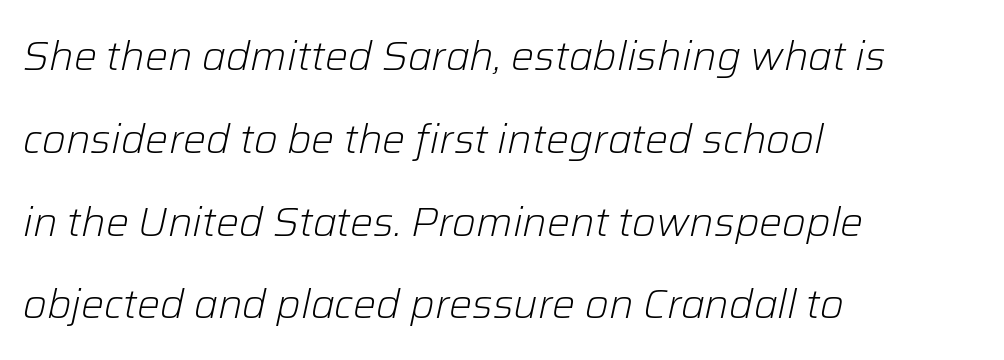
Does the lettering tilt? It does — this is italic. Do the characters align in a grid? No, the font is proportional. Horizontal bands of white between lines are thick stripes. Which margin do the lines hug? The left one — the right edge is uneven. Is the letter spacing exaggerated? No — it looks like the ordinary default. Stem width sits at or under what a default text font uses.
